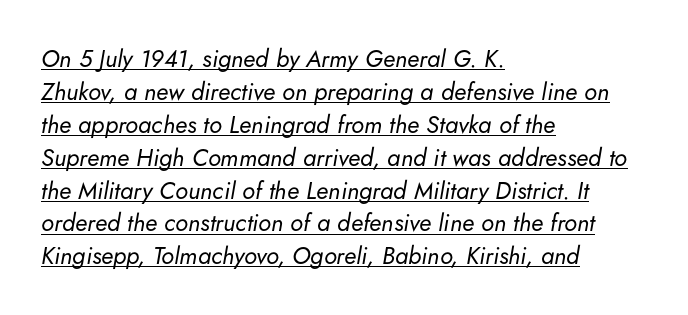
Letters have the restrained weight of plain body copy at most. The rendering anchors every line to the left-hand side. Does a line run under the words? Yes, clearly. Looking at the ascenders, they clearly lean. How would I describe the line gaps? Plain and ordinary. Short note: letters normally spaced.
